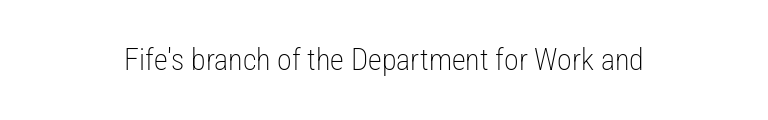
The image shows 30 px light, condensed sans-serif type, upright; set normal letter spacing, not underlined; low stroke contrast and a medium x-height.
